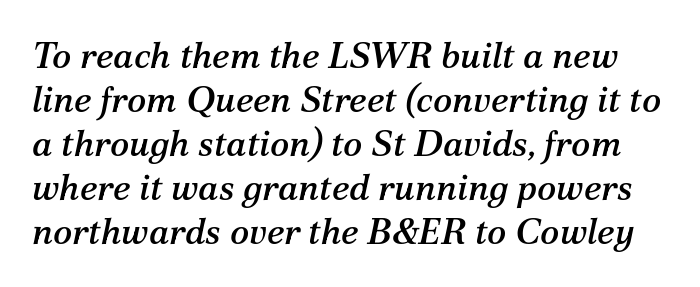
The image shows 36 px serif type, italic (leaning right); set line spacing 1.22x, normal letter spacing, not underlined; medium stroke contrast and a medium x-height.
